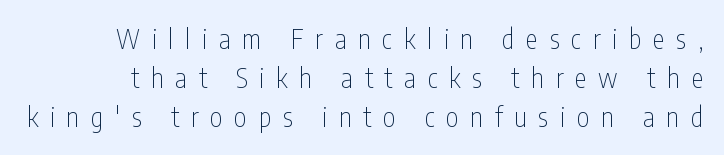
Q: Is the text bold? A: No.
Q: Is the text italic (slanted)? A: No, it is upright.
Q: Is the text underlined? A: No.
Q: Is the spacing between letters normal or unusually wide? A: Unusually wide.
Q: Is the spacing between lines tight, normal or loose? A: Normal.
